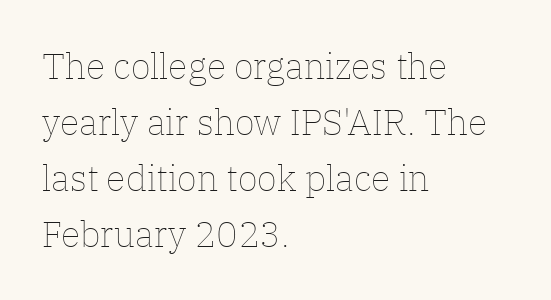
{"italic": "no", "bold": "no", "weight": "thin", "width": "normal", "stroke_contrast": "low", "x_height": "medium", "monospaced": "no", "underline": "no", "align": "left", "line_spacing": "normal", "line_spacing_ratio": 1.56, "letter_spacing": "normal", "letter_spacing_em": 0.0, "glyph_px": 36}
